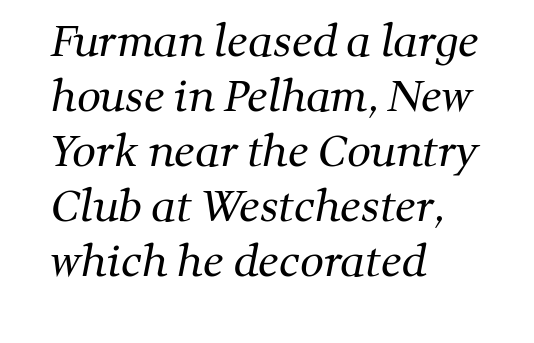
Q: Is the text bold? A: No.
Q: Is the typeface a serif or a sans-serif typeface? A: Serif.
Q: Is the text underlined? A: No.
Q: How is the paragraph aligned? A: Left-aligned.
Q: Is the spacing between letters normal or unusually wide? A: Normal.
Q: Is the spacing between lines tight, normal or loose? A: Normal.
Q: Width (condensed, normal, or wide)? A: Normal.
Q: Stroke contrast? A: Medium.
Q: x-height? A: Medium.
Q: Monospaced? A: No.
